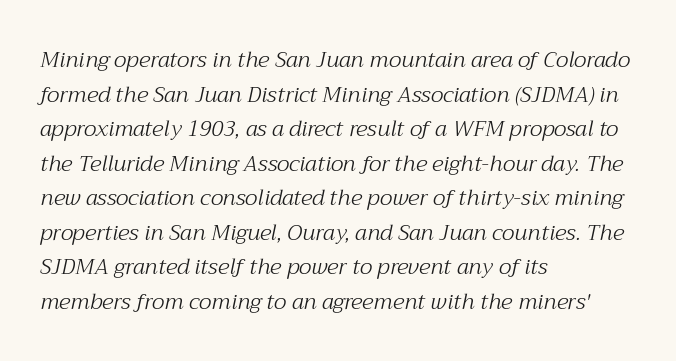
Q: Is the text bold? A: No.
Q: Is the text italic (slanted)? A: Yes, it leans right by about 12 degrees.
Q: Is the text underlined? A: No.
Q: How is the paragraph aligned? A: Left-aligned.
Q: Is the spacing between letters normal or unusually wide? A: Normal.
Q: Is the spacing between lines tight, normal or loose? A: Normal.
